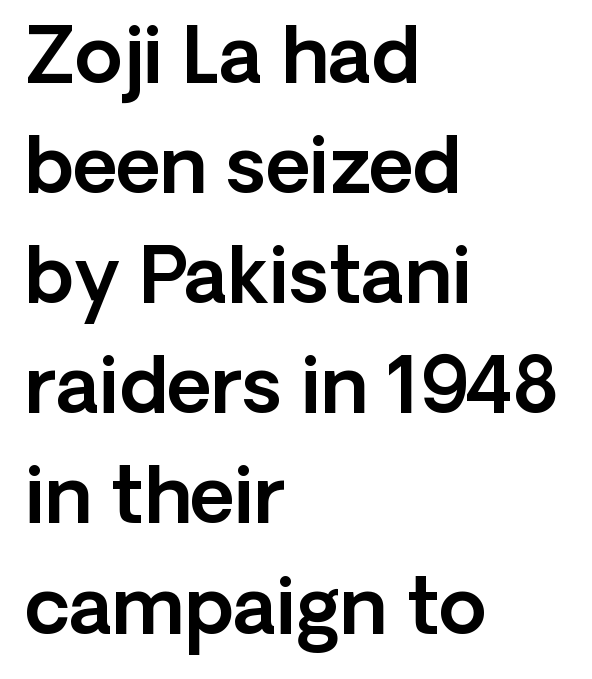
{"serif": "no", "italic": "no", "width": "normal", "x_height": "medium", "monospaced": "no", "underline": "no", "align": "left", "line_spacing": "normal", "line_spacing_ratio": 1.43, "letter_spacing": "normal", "letter_spacing_em": 0.0, "glyph_px": 77}
